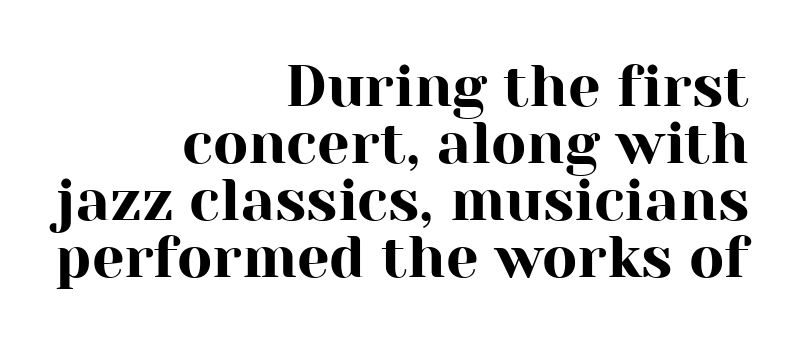
Q: Is the text italic (slanted)? A: No, it is upright.
Q: Is the typeface a serif or a sans-serif typeface? A: Serif.
Q: Is the text underlined? A: No.
Q: How is the paragraph aligned? A: Right-aligned.
Q: Is the spacing between letters normal or unusually wide? A: Normal.
Q: Is the spacing between lines tight, normal or loose? A: Tight.
Q: Width (condensed, normal, or wide)? A: Normal.
Q: Stroke contrast? A: High.
Q: x-height? A: Medium.
Q: Monospaced? A: No.
